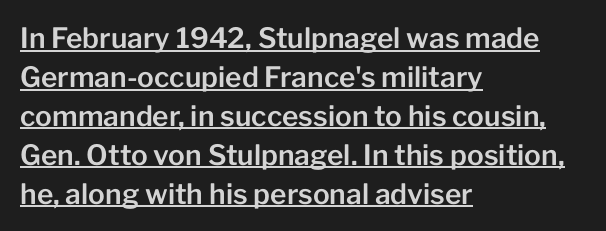
The image shows 28 px sans-serif type, upright; set left-aligned, normal line spacing (1.39x), normal letter spacing, underlined; low stroke contrast and a medium x-height.
